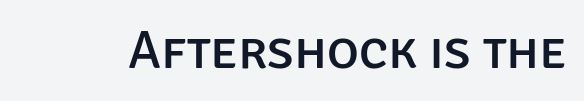
Font category for this specimen: sans-serif. Underline: absent. Proportional: the letters do not fall into vertical columns. When letters stand straight like this, we call the style roman or upright. You could call the tracking neutral — neither tight nor loose.
